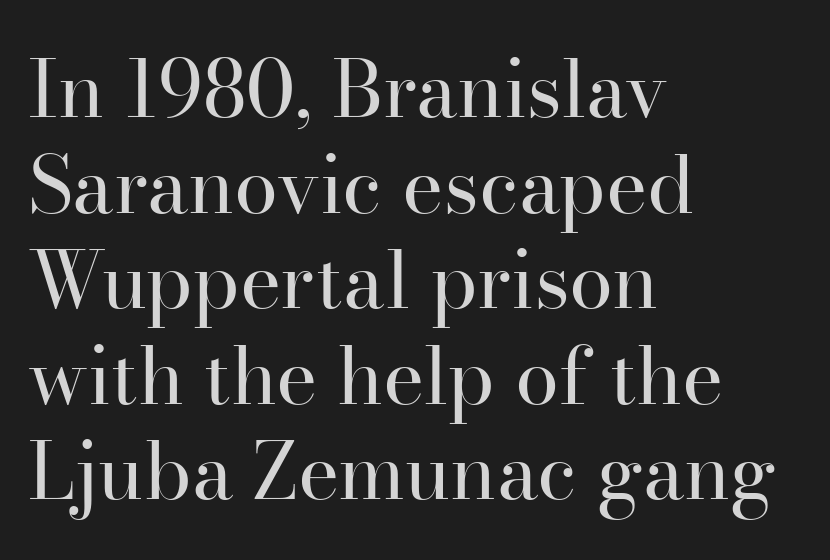
{"serif": "yes", "italic": "no", "bold": "no", "weight": "regular", "width": "normal", "stroke_contrast": "high", "x_height": "small", "monospaced": "no", "underline": "no", "align": "left", "line_spacing_ratio": 1.21, "letter_spacing": "normal", "letter_spacing_em": 0.0, "glyph_px": 79}
